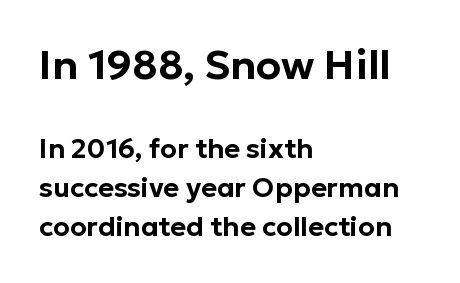
Here the designer chose a conventional face with non-uniform glyph widths. The block sitting higher on the canvas is the one with enlarged characters. The area under the type is left untouched. The text was rendered using a sans face with plain stroke endings. Inter-character spacing is left at the font's built-in metrics.
